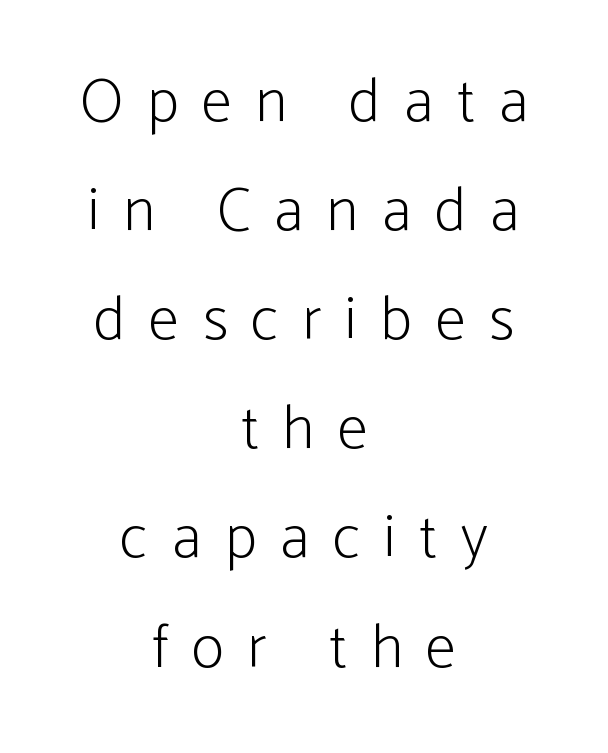
Ink coverage per letter is moderate at most. The whitespace from short lines is split evenly between both sides. The text was rendered using a sans face with plain stroke endings. Does the lettering tilt? It doesn't — this is upright. No word sits above an underline.
